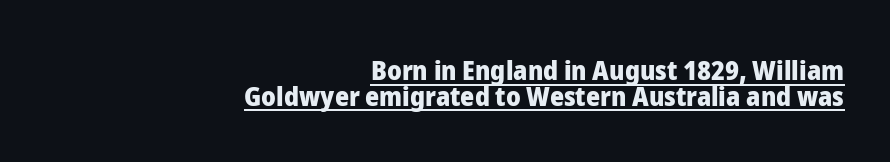
{"italic": "no", "bold": "yes", "underline": "yes", "align": "right", "line_spacing": "tight", "line_spacing_ratio": 0.95, "letter_spacing": "normal", "letter_spacing_em": 0.0, "glyph_px": 27}
